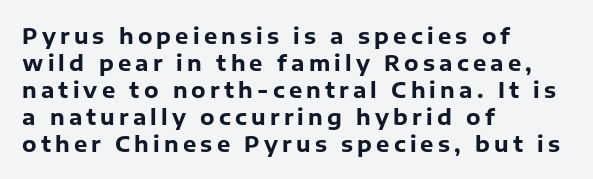
{"italic": "no", "bold": "yes", "underline": "no", "align": "left", "line_spacing": "normal", "line_spacing_ratio": 1.28, "letter_spacing": "wide", "letter_spacing_em": 0.2, "glyph_px": 21}
